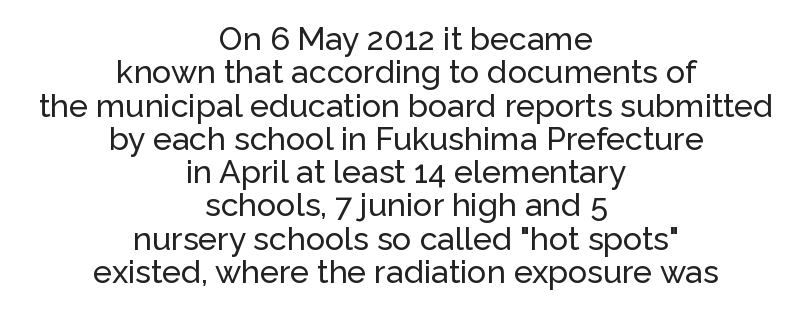
Q: Is the text italic (slanted)? A: No, it is upright.
Q: Is the typeface a serif or a sans-serif typeface? A: Sans-serif.
Q: Is the text underlined? A: No.
Q: How is the paragraph aligned? A: Centered.
Q: Is the spacing between letters normal or unusually wide? A: Normal.
Q: Is the spacing between lines tight, normal or loose? A: Tight.
Q: Width (condensed, normal, or wide)? A: Normal.
Q: Stroke contrast? A: Low.
Q: x-height? A: Medium.
Q: Monospaced? A: No.
